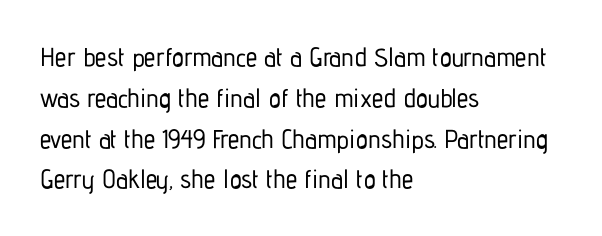
The image shows 26 px text type, upright; set left-aligned, normal line spacing (1.57x), normal letter spacing, not underlined.
